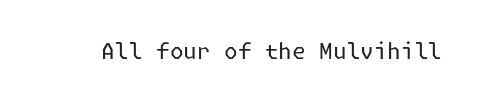
The space directly below the letters is spotless. Quick note: not italic, upright. The line texture is even and compact thanks to regular tracking. These glyphs show unthickened strokes, regular width or finer.
